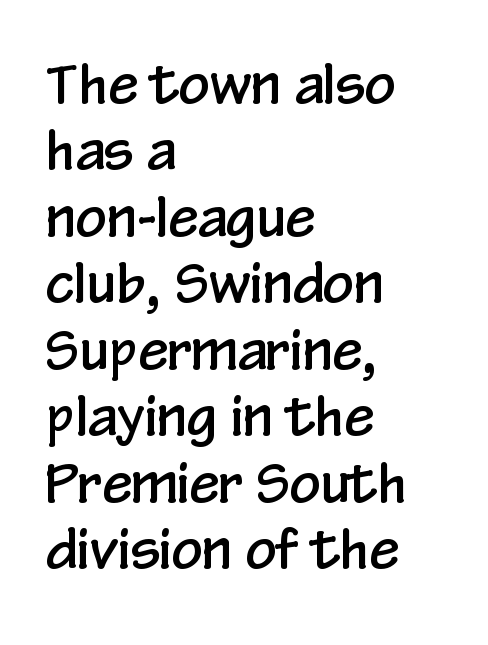
The image shows 54 px condensed sans-serif type, upright; set left-aligned, line spacing 1.23x, normal letter spacing, not underlined; low stroke contrast and a medium x-height.
